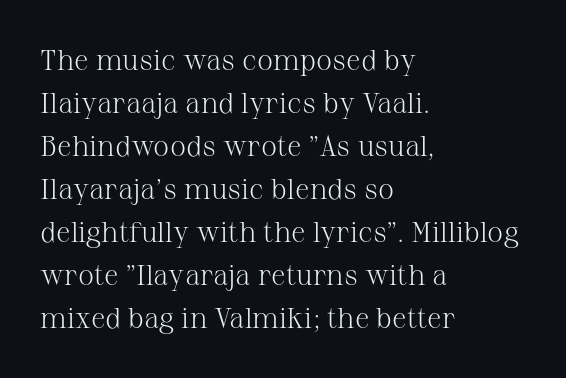
The image shows 29 px light serif type, upright; set left-aligned, normal line spacing (1.48x), normal letter spacing, not underlined; medium stroke contrast and a medium x-height.
